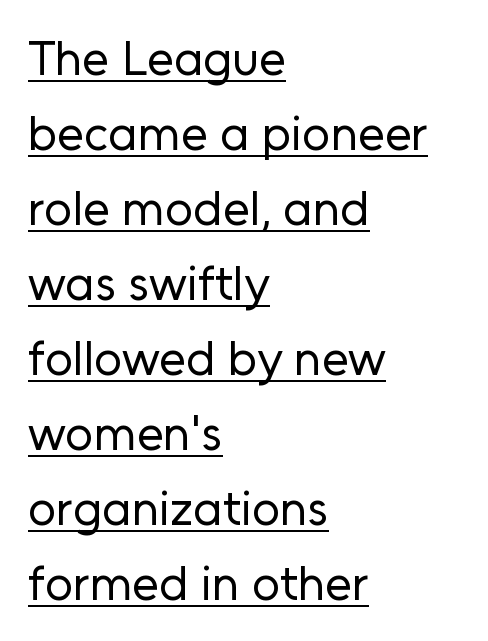
{"serif": "no", "italic": "no", "bold": "no", "weight": "regular", "width": "normal", "stroke_contrast": "low", "x_height": "medium", "monospaced": "no", "underline": "yes", "align": "left", "line_spacing": "normal", "line_spacing_ratio": 1.53, "letter_spacing": "normal", "letter_spacing_em": 0.0, "glyph_px": 49}
